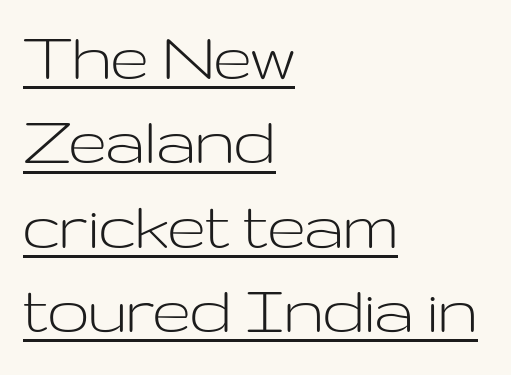
{"serif": "no", "italic": "no", "bold": "no", "weight": "light", "width": "wide", "stroke_contrast": "low", "x_height": "medium", "monospaced": "no", "underline": "yes", "align": "left", "line_spacing": "tight", "line_spacing_ratio": 1.14, "letter_spacing": "normal", "letter_spacing_em": 0.0, "glyph_px": 74}
